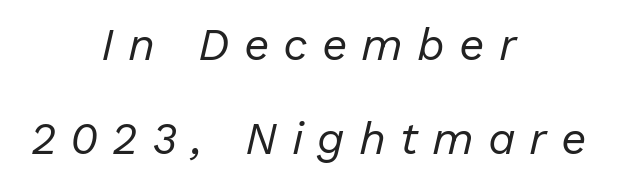
The specimen reads as italic at a glance. The leading is generous, giving the passage an open texture. The passage shown is not bold in any degree. The type is letterspaced generously, with wide tracking.
